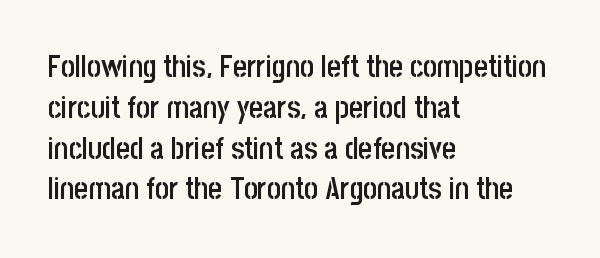
{"serif": "no", "italic": "no", "bold": "semi", "weight": "semibold", "width": "condensed", "stroke_contrast": "low", "x_height": "large", "monospaced": "no", "underline": "no", "align": "left", "line_spacing": "normal", "line_spacing_ratio": 1.36, "letter_spacing": "normal", "letter_spacing_em": 0.0, "glyph_px": 30}
